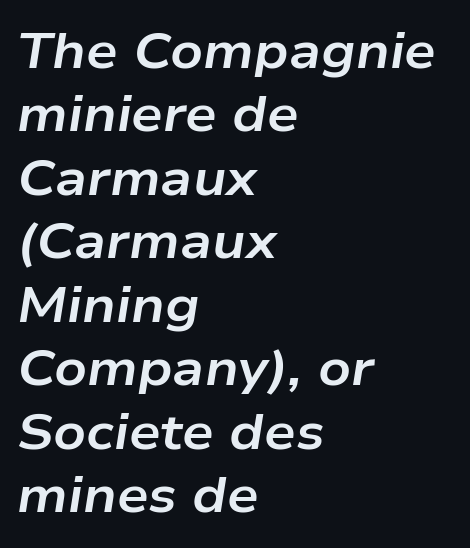
Q: Is the text bold? A: Yes.
Q: Is the text italic (slanted)? A: Yes, it leans right by about 9 degrees.
Q: Is the text underlined? A: No.
Q: How is the paragraph aligned? A: Left-aligned.
Q: Is the spacing between letters normal or unusually wide? A: Normal.
Q: Is the spacing between lines tight, normal or loose? A: Normal.
Q: Width (condensed, normal, or wide)? A: Wide.
Q: Stroke contrast? A: Low.
Q: x-height? A: Medium.
Q: Monospaced? A: No.
